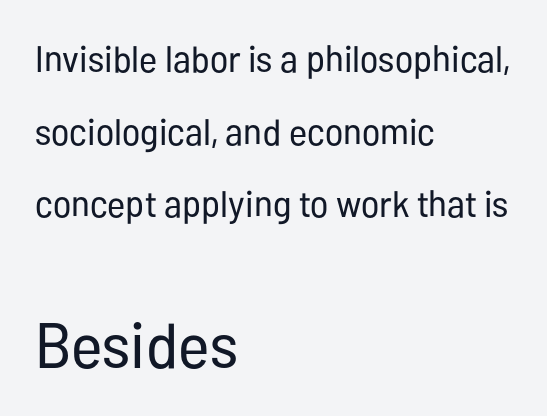
The image shows 64 px regular-weight, condensed sans-serif type, upright; set left-aligned, loose line spacing (1.96x), normal letter spacing, not underlined; the second (bottom) block is 1.73x larger; low stroke contrast and a medium x-height.
